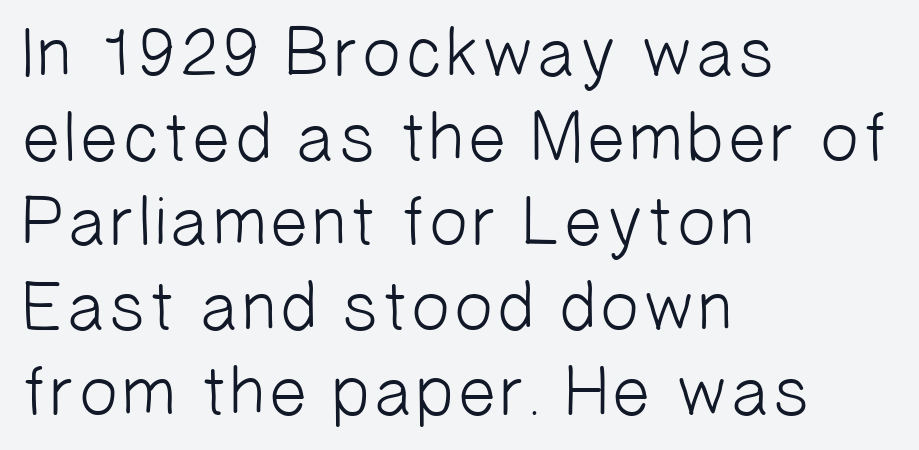
Q: Is the text bold? A: No.
Q: Is the typeface a serif or a sans-serif typeface? A: Sans-serif.
Q: Is the text underlined? A: No.
Q: How is the paragraph aligned? A: Left-aligned.
Q: Is the spacing between letters normal or unusually wide? A: Normal.
Q: Width (condensed, normal, or wide)? A: Normal.
Q: Stroke contrast? A: Low.
Q: x-height? A: Medium.
Q: Monospaced? A: No.
